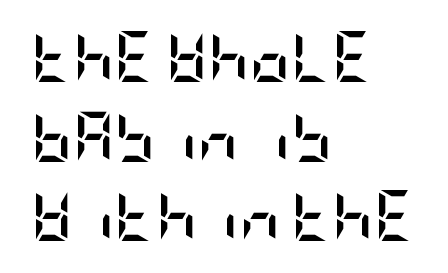
{"serif": "no", "italic": "no", "bold": "yes", "weight": "semibold", "width": "condensed", "stroke_contrast": "low", "x_height": "large", "underline": "no", "align": "left", "line_spacing": "normal", "line_spacing_ratio": 1.56, "letter_spacing": "normal", "letter_spacing_em": 0.0, "glyph_px": 51}
